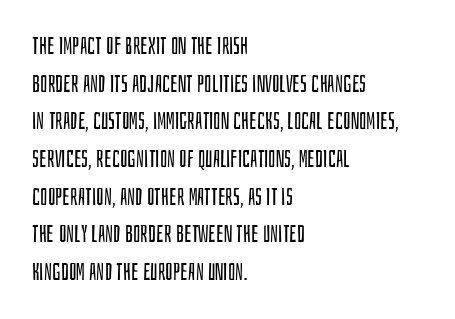
Q: Is the text bold? A: No.
Q: Is the text italic (slanted)? A: No, it is upright.
Q: Is the text underlined? A: No.
Q: How is the paragraph aligned? A: Left-aligned.
Q: Is the spacing between letters normal or unusually wide? A: Normal.
Q: Is the spacing between lines tight, normal or loose? A: Normal.
